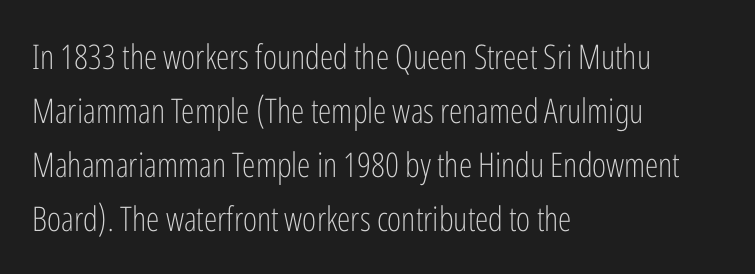
The image shows 34 px light, condensed sans-serif type, upright; set left-aligned, normal line spacing (1.59x), normal letter spacing, not underlined; low stroke contrast and a medium x-height.
